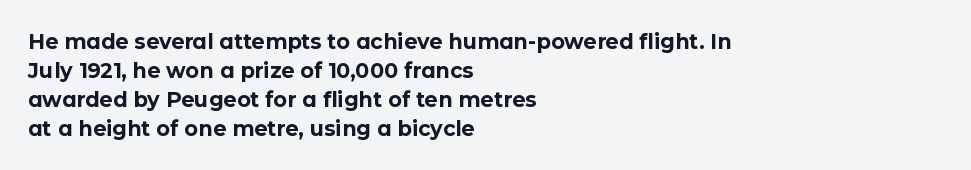
The image shows 21 px bold type, upright; set left-aligned, normal line spacing (1.38x), normal letter spacing, not underlined.
